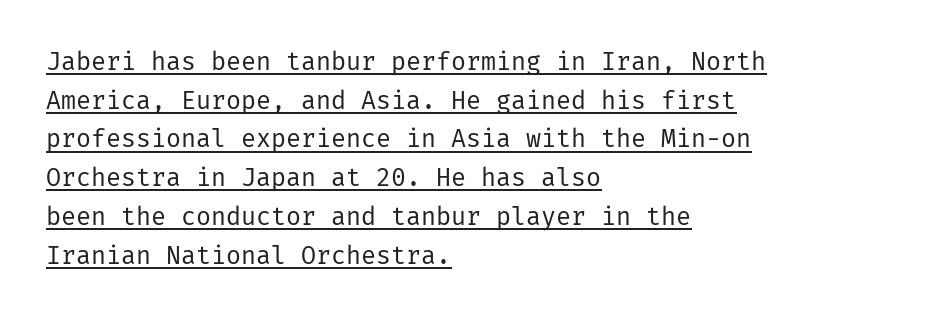
The image shows 25 px text type, upright; set left-aligned, normal line spacing (1.55x), normal letter spacing, underlined.
